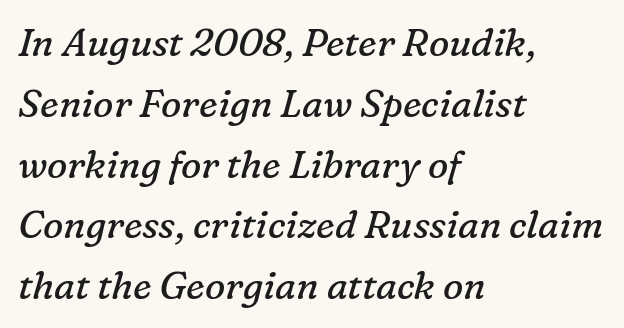
The image shows 38 px regular-weight serif type, italic (leaning right); set left-aligned, normal line spacing (1.6x), normal letter spacing, not underlined; low stroke contrast and a medium x-height.
